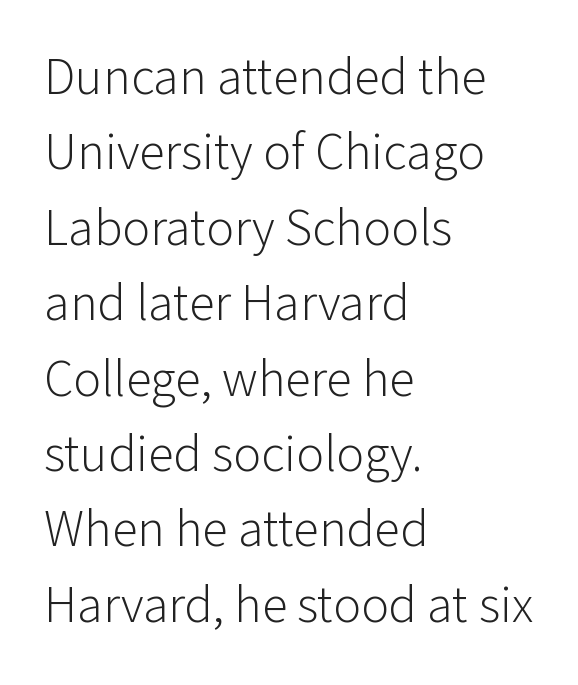
Q: Is the text bold? A: No.
Q: Is the text italic (slanted)? A: No, it is upright.
Q: Is the typeface a serif or a sans-serif typeface? A: Sans-serif.
Q: Is the text underlined? A: No.
Q: How is the paragraph aligned? A: Left-aligned.
Q: Is the spacing between letters normal or unusually wide? A: Normal.
Q: Is the spacing between lines tight, normal or loose? A: Normal.
Q: Width (condensed, normal, or wide)? A: Normal.
Q: Stroke contrast? A: Low.
Q: x-height? A: Medium.
Q: Monospaced? A: No.
